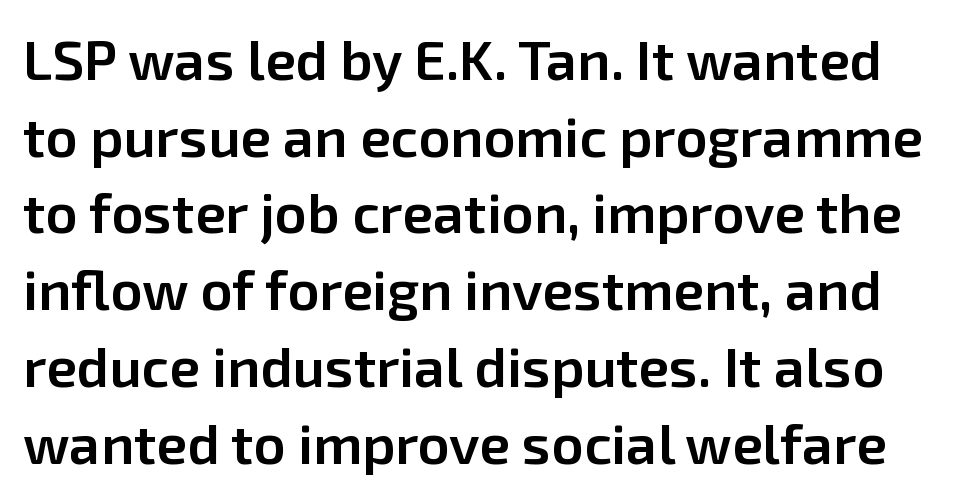
Q: Is the text bold? A: Semi-bold.
Q: Is the text italic (slanted)? A: No, it is upright.
Q: Is the typeface a serif or a sans-serif typeface? A: Sans-serif.
Q: Is the text underlined? A: No.
Q: Is the spacing between letters normal or unusually wide? A: Normal.
Q: Is the spacing between lines tight, normal or loose? A: Normal.
Q: Width (condensed, normal, or wide)? A: Normal.
Q: Stroke contrast? A: Low.
Q: x-height? A: Medium.
Q: Monospaced? A: No.
